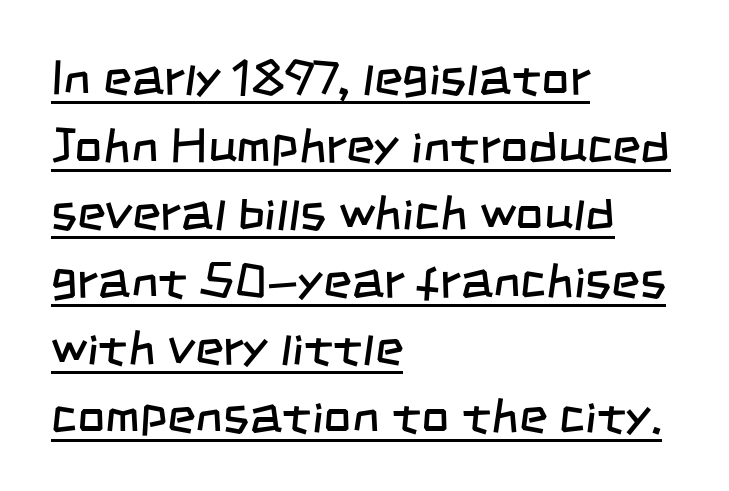
Q: Is the text bold? A: No.
Q: Is the typeface a serif or a sans-serif typeface? A: Sans-serif.
Q: Is the text underlined? A: Yes.
Q: How is the paragraph aligned? A: Left-aligned.
Q: Is the spacing between letters normal or unusually wide? A: Normal.
Q: Is the spacing between lines tight, normal or loose? A: Normal.
Q: Width (condensed, normal, or wide)? A: Condensed.
Q: Stroke contrast? A: Low.
Q: x-height? A: Large.
Q: Monospaced? A: No.
